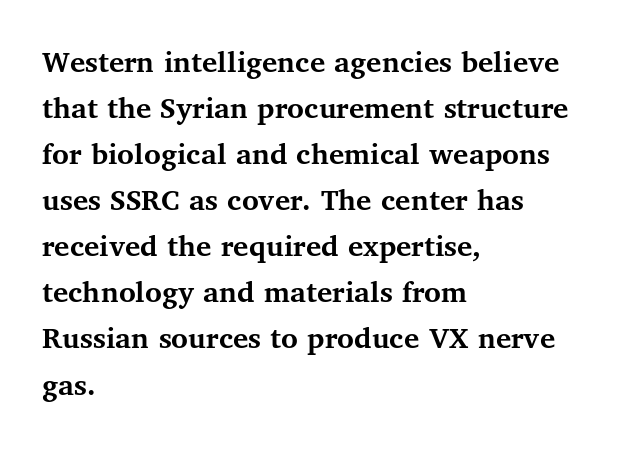
{"serif": "yes", "italic": "no", "bold": "yes", "weight": "semibold", "width": "normal", "stroke_contrast": "medium", "x_height": "medium", "monospaced": "no", "underline": "no", "align": "left", "line_spacing": "normal", "line_spacing_ratio": 1.44, "letter_spacing": "normal", "letter_spacing_em": 0.0, "glyph_px": 32}
